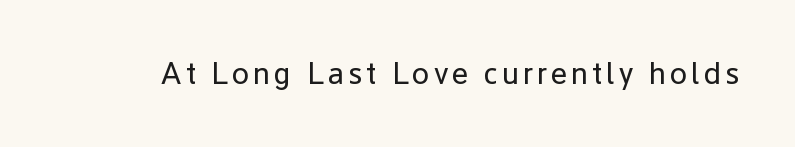
Q: Is the text bold? A: No.
Q: Is the text italic (slanted)? A: No, it is upright.
Q: Is the typeface a serif or a sans-serif typeface? A: Sans-serif.
Q: Is the text underlined? A: No.
Q: Width (condensed, normal, or wide)? A: Normal.
Q: Stroke contrast? A: Low.
Q: x-height? A: Medium.
Q: Monospaced? A: No.
